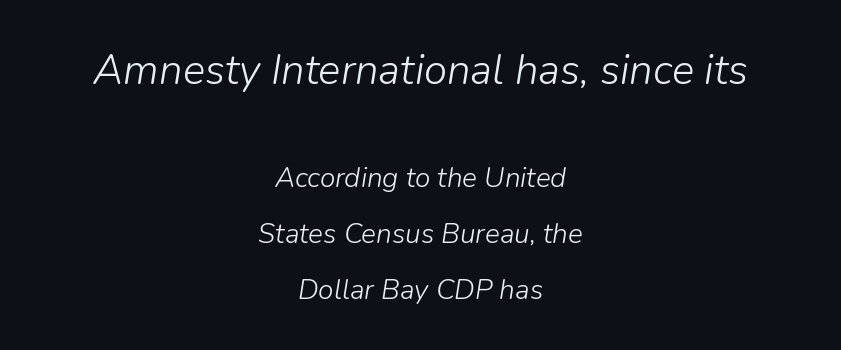
You could call the tracking neutral — neither tight nor loose. Whoever set this made the first block the dominant, larger element. Counters stay open thanks to moderate or lighter strokes. Looks like regular typesetting: each glyph gets only the width it needs. Observe the lean: these are italic letterforms. Unmarked baselines from the first word to the last.
